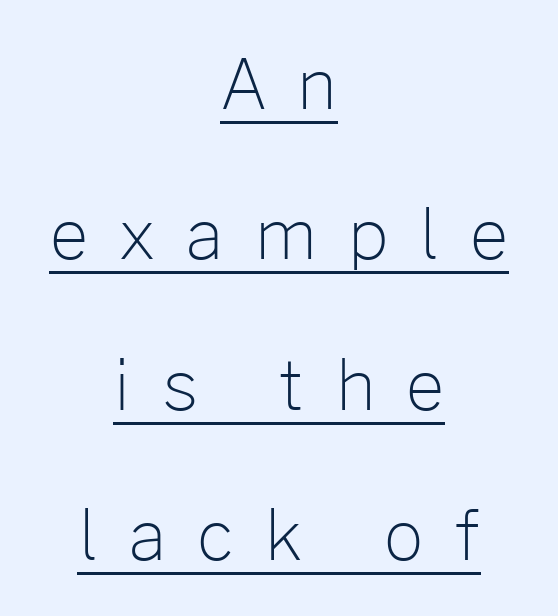
Q: Is the text bold? A: No.
Q: Is the text italic (slanted)? A: No, it is upright.
Q: Is the typeface a serif or a sans-serif typeface? A: Sans-serif.
Q: Is the text underlined? A: Yes.
Q: How is the paragraph aligned? A: Centered.
Q: Is the spacing between letters normal or unusually wide? A: Unusually wide.
Q: Is the spacing between lines tight, normal or loose? A: Loose.
Q: Width (condensed, normal, or wide)? A: Normal.
Q: Stroke contrast? A: Low.
Q: x-height? A: Medium.
Q: Monospaced? A: No.
